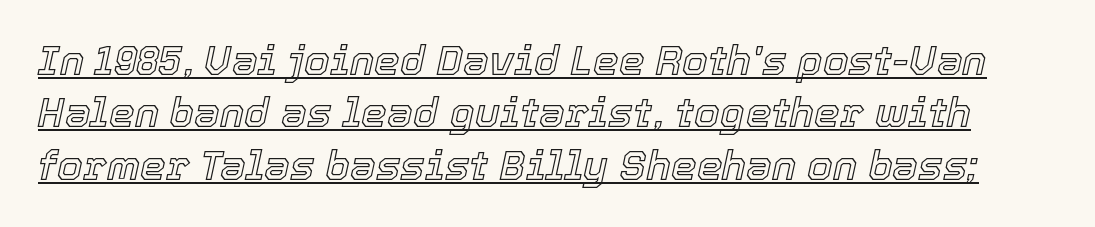
{"italic": "yes", "lean": "right", "slant_degrees": 12, "width": "normal", "x_height": "medium", "monospaced": "no", "underline": "yes", "line_spacing": "normal", "line_spacing_ratio": 1.28, "letter_spacing": "normal", "letter_spacing_em": 0.0, "glyph_px": 41}
